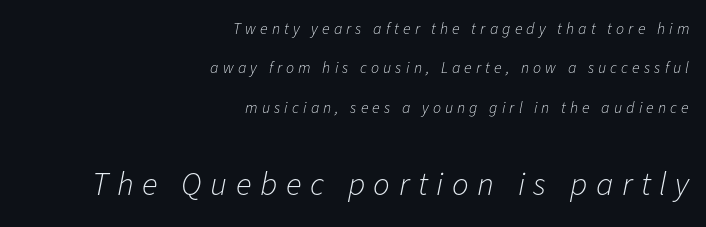
Compared with ordinary roman type, these characters are visibly tilted. Reading top to bottom, the characters get bigger at the block break. Each line ends at the same right margin while the left side varies. Glance below the letters and you will spot only blank space. Note the varied advance widths — an 'i' is clearly narrower than an 'm'. This block would shrink considerably if given ordinary leading; it's expanded now.
